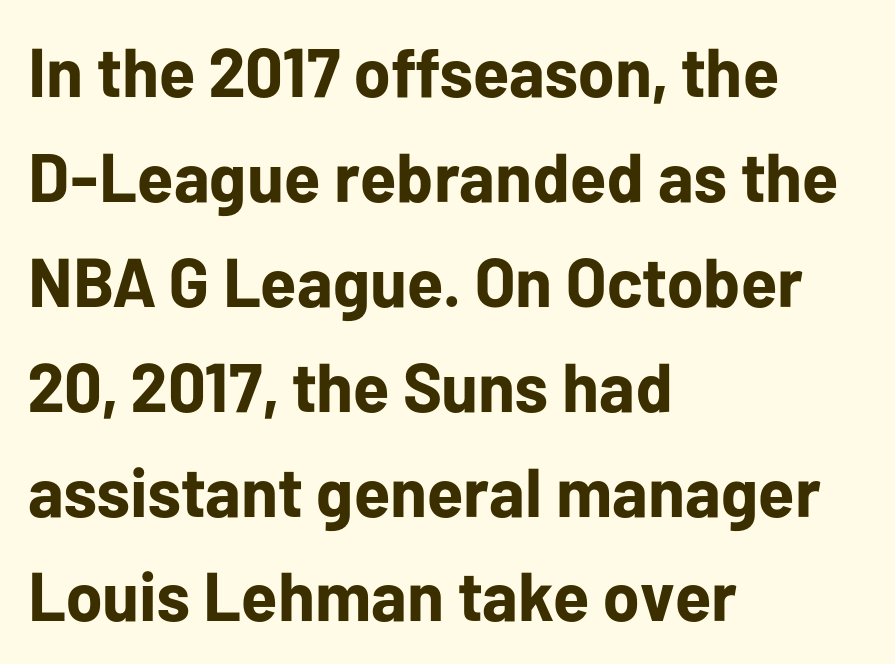
Q: Is the text bold? A: Yes.
Q: Is the text italic (slanted)? A: No, it is upright.
Q: Is the typeface a serif or a sans-serif typeface? A: Sans-serif.
Q: Is the text underlined? A: No.
Q: How is the paragraph aligned? A: Left-aligned.
Q: Is the spacing between letters normal or unusually wide? A: Normal.
Q: Is the spacing between lines tight, normal or loose? A: Normal.
Q: Width (condensed, normal, or wide)? A: Normal.
Q: Stroke contrast? A: Low.
Q: x-height? A: Medium.
Q: Monospaced? A: No.
